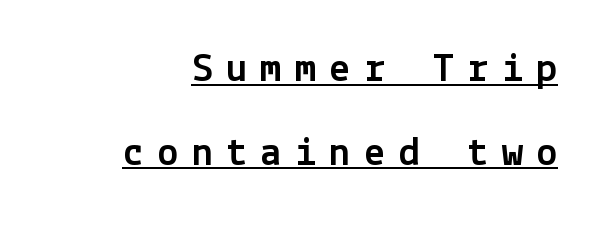
Q: Is the text italic (slanted)? A: No, it is upright.
Q: Is the typeface a serif or a sans-serif typeface? A: Sans-serif.
Q: Is the text underlined? A: Yes.
Q: Is the spacing between letters normal or unusually wide? A: Unusually wide.
Q: Is the spacing between lines tight, normal or loose? A: Loose.
Q: Width (condensed, normal, or wide)? A: Normal.
Q: x-height? A: Medium.
